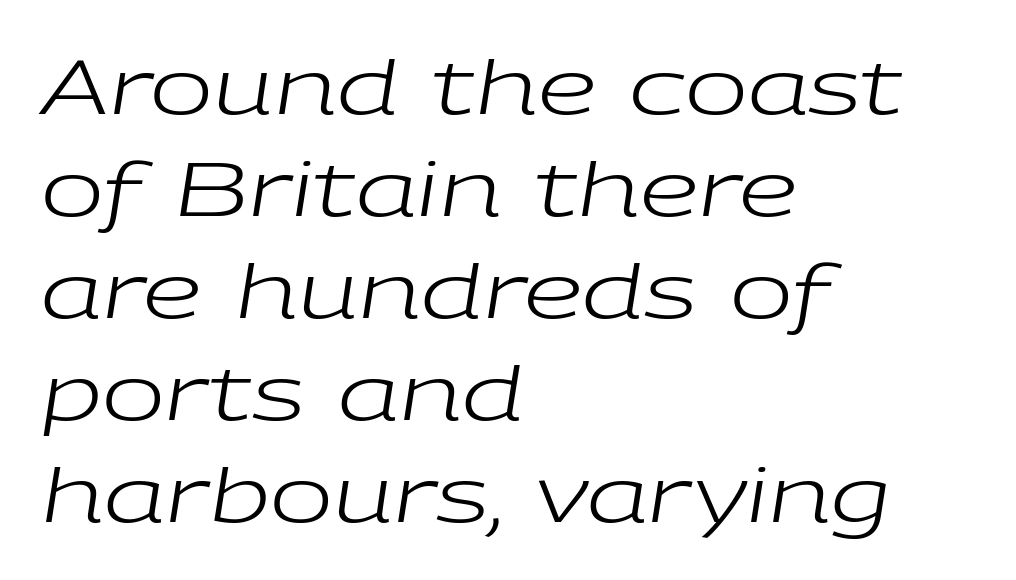
Q: Is the text bold? A: No.
Q: Is the text italic (slanted)? A: Yes, it leans right by about 9 degrees.
Q: Is the text underlined? A: No.
Q: How is the paragraph aligned? A: Left-aligned.
Q: Is the spacing between letters normal or unusually wide? A: Normal.
Q: Is the spacing between lines tight, normal or loose? A: Normal.
Q: Width (condensed, normal, or wide)? A: Wide.
Q: Stroke contrast? A: Low.
Q: x-height? A: Medium.
Q: Monospaced? A: No.
